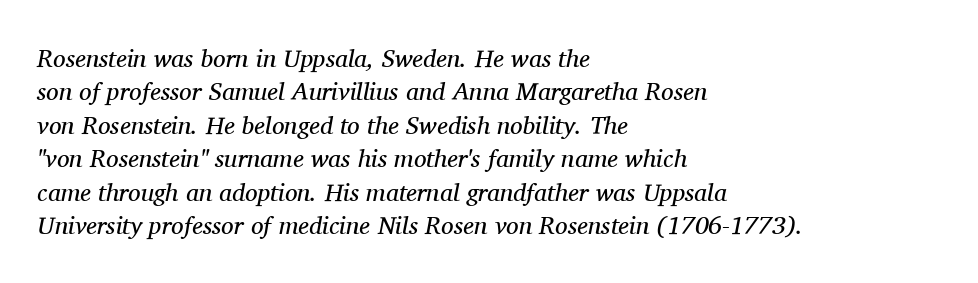
Q: Is the text bold? A: No.
Q: Is the text italic (slanted)? A: Yes, it leans right by about 11 degrees.
Q: Is the text underlined? A: No.
Q: How is the paragraph aligned? A: Left-aligned.
Q: Is the spacing between letters normal or unusually wide? A: Normal.
Q: Is the spacing between lines tight, normal or loose? A: Normal.
